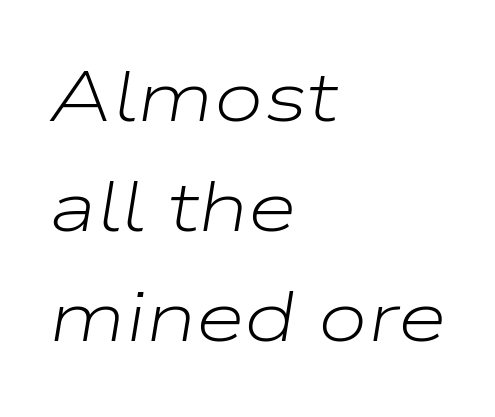
Spacing verdict: proportional, widths tailored to each character. You can tell it's italic because the verticals aren't actually vertical. Letters have the restrained weight of plain body copy at most. Each new line begins a customary step beneath the previous one. Students, note that the glyphs here touch the page at normal intervals. Underlining? Definitely not there.
